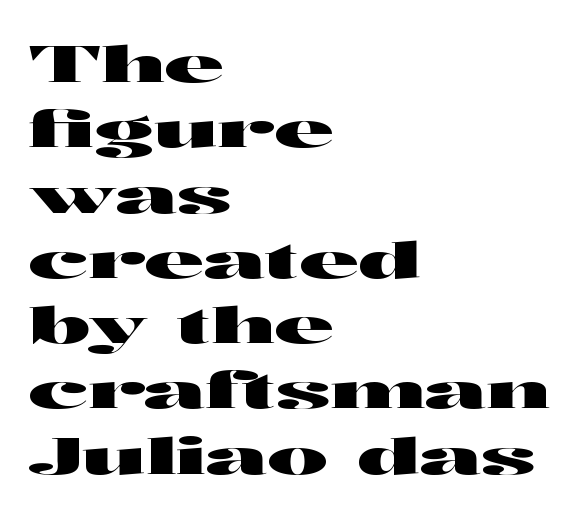
{"serif": "no", "italic": "no", "width": "wide", "stroke_contrast": "high", "x_height": "medium", "monospaced": "no", "underline": "no", "align": "left", "line_spacing": "normal", "line_spacing_ratio": 1.28, "letter_spacing": "normal", "letter_spacing_em": 0.0, "glyph_px": 51}
